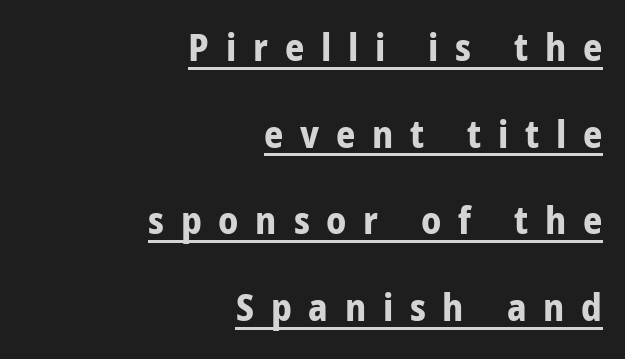
Q: Is the text bold? A: Yes.
Q: Is the text italic (slanted)? A: No, it is upright.
Q: Is the typeface a serif or a sans-serif typeface? A: Sans-serif.
Q: Is the text underlined? A: Yes.
Q: How is the paragraph aligned? A: Right-aligned.
Q: Is the spacing between letters normal or unusually wide? A: Unusually wide.
Q: Is the spacing between lines tight, normal or loose? A: Loose.
Q: Width (condensed, normal, or wide)? A: Condensed.
Q: Stroke contrast? A: Low.
Q: x-height? A: Large.
Q: Monospaced? A: No.
